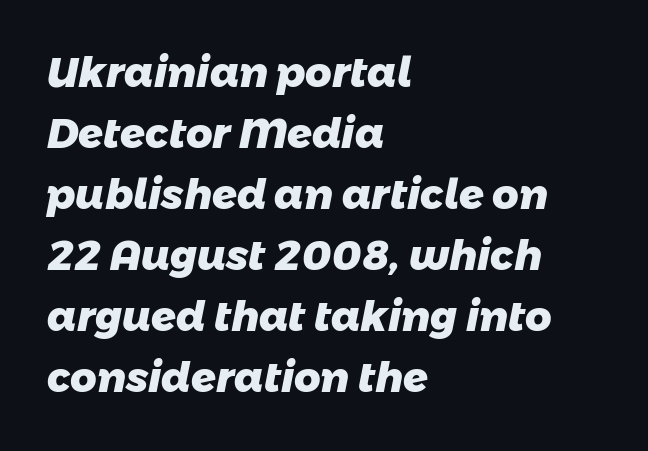
The designer went with a sans here, leaving each stem footless. Only glyphs here, with clear space below each row. As a designer I'd log this as weight 700, bold. A typesetter would call this proportional, since set widths differ per character. The letterforms sit shoulder to shoulder at normal distance. These lines stack with their left ends in a neat column.
